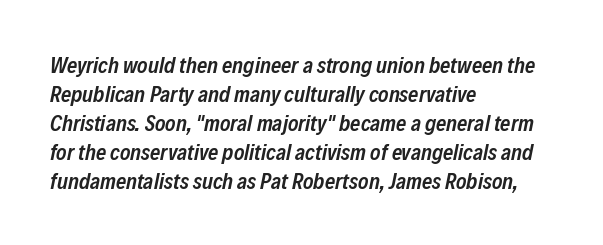
{"italic": "yes", "lean": "right", "slant_degrees": 12, "bold": "semi", "underline": "no", "align": "left", "line_spacing": "normal", "line_spacing_ratio": 1.32, "letter_spacing": "normal", "letter_spacing_em": 0.0, "glyph_px": 22}
